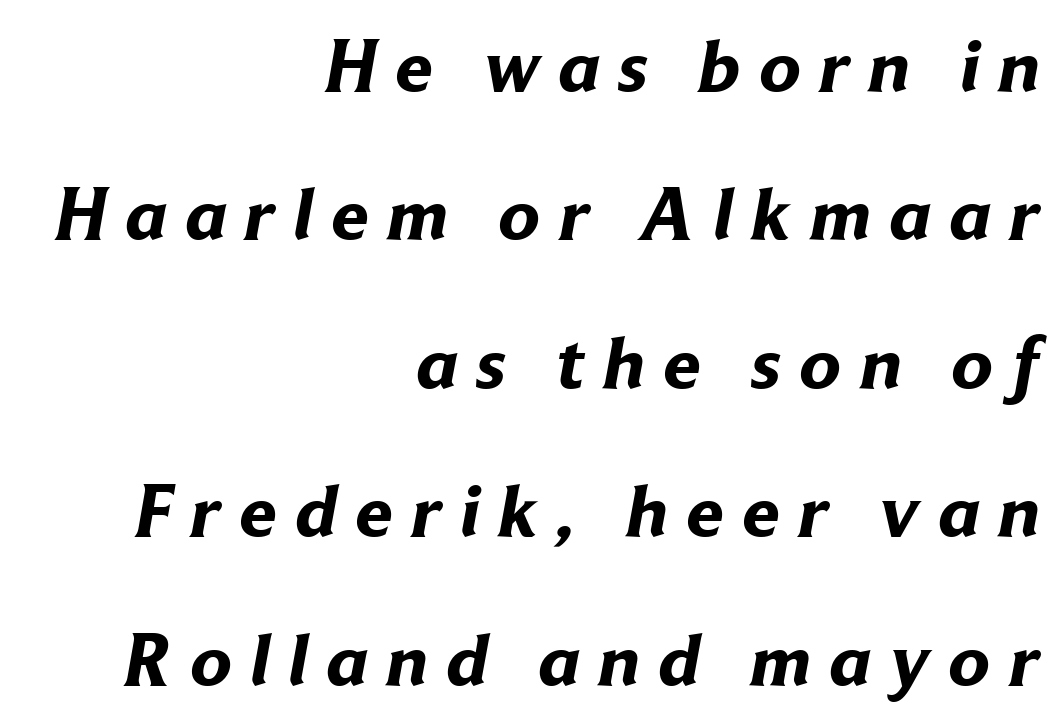
The rag falls on the left side of this text block. Compared with typical body copy, the letter spacing here is much looser. This sample trades compactness for vertical openness between lines. These words are printed bold, with thick strokes throughout.
